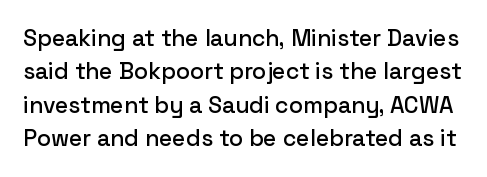
Q: Is the text italic (slanted)? A: No, it is upright.
Q: Is the text underlined? A: No.
Q: Is the spacing between letters normal or unusually wide? A: Normal.
Q: Is the spacing between lines tight, normal or loose? A: Normal.
